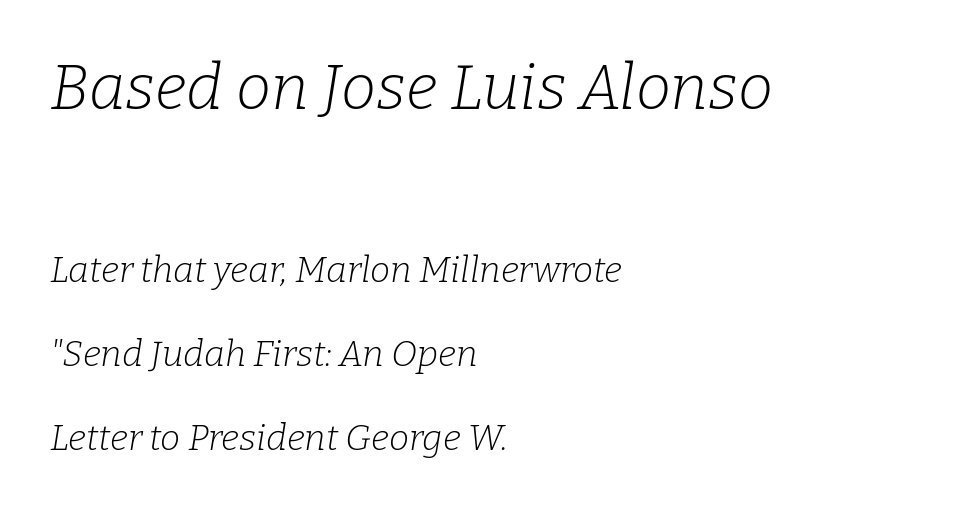
The composition opens big and finishes small. The typesetting does not lean heavy: it is not bold. Interline gaps are noticeably wide in this sample. Little horizontal feet cap the strokes, marking this as serif type. Underlining? Definitely not there. The passage shown is typed in a proportional face where columns would drift.
